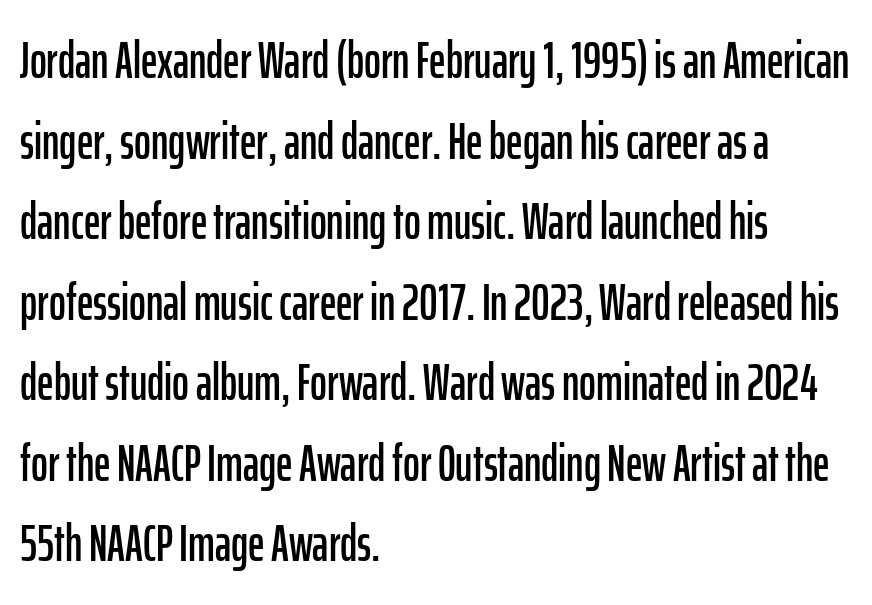
All the whitespace from short lines collects on the right. A bare baseline throughout the passage. The face used here is proportionally spaced, like ordinary book or web type. Short note: letters normally spaced.
